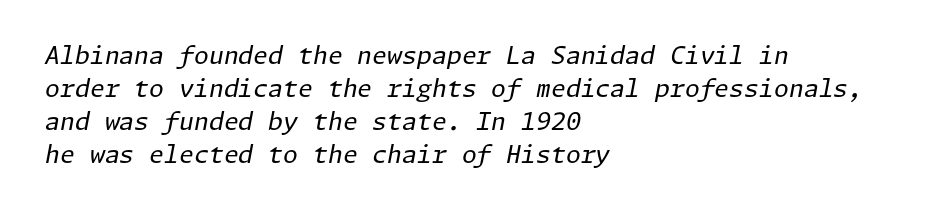
The image shows 24 px text type, italic (leaning right); set left-aligned, normal line spacing (1.38x), normal letter spacing, not underlined.
